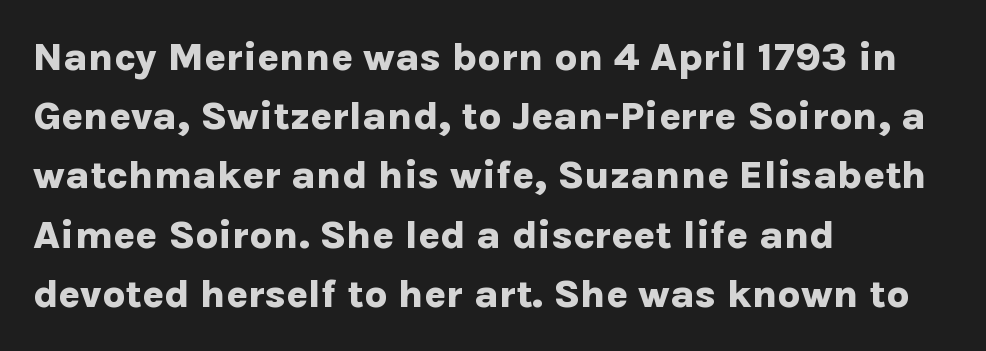
Spacing verdict: proportional, widths tailored to each character. Whoever set this chose a conventional vertical rhythm. Posture: vertical. Characters follow at the spacing the type designer built in. The space directly below the letters is spotless. If you drew a ruler down the left edge, every line would touch it.
